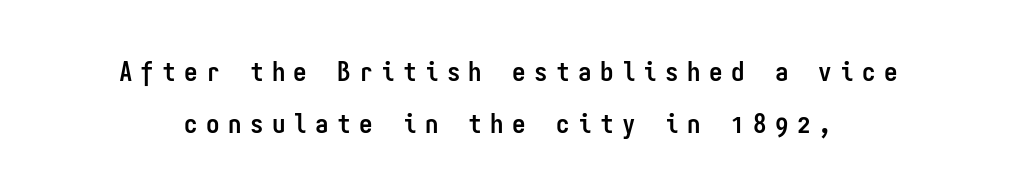
Q: Is the text bold? A: Yes.
Q: Is the text italic (slanted)? A: No, it is upright.
Q: Is the text underlined? A: No.
Q: Is the spacing between letters normal or unusually wide? A: Unusually wide.
Q: Is the spacing between lines tight, normal or loose? A: Loose.
